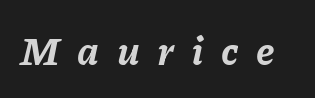
Underlining? Definitely not there. Note the varied advance widths — an 'i' is clearly narrower than an 'm'. The specimen reads as italic at a glance. Honestly, the letter spacing is so wide it's the main thing you notice. The typesetting leans heavy: a genuine bold.
